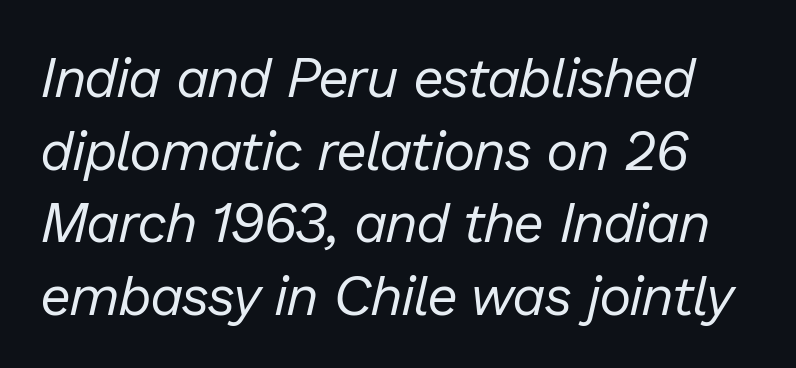
The weight tops out at a normal text grade. The letters advance in unequal steps, a hallmark of proportional type. Between one letter and the next there's only the usual sliver of space. Students, observe: this is what conventionally led text looks like.
